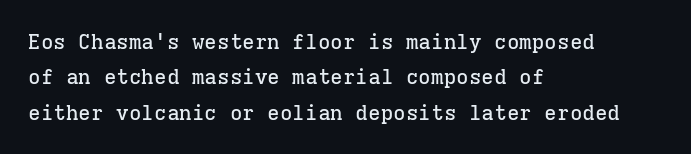
The horizontal fit of the characters is conventional and even. Underline: absent. Characters remain perfectly vertical along every line. The leading is moderate, giving the passage an even texture. Alignment: flush left.
